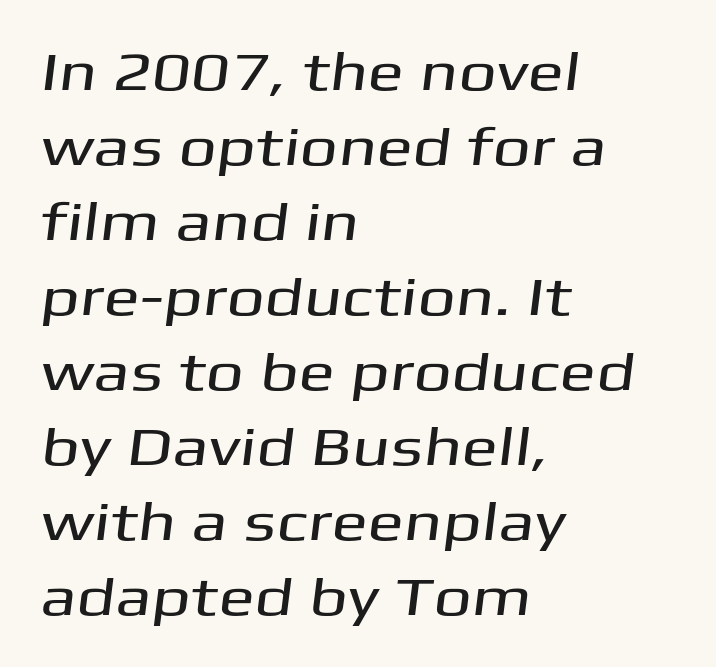
Q: Is the typeface a serif or a sans-serif typeface? A: Sans-serif.
Q: Is the text underlined? A: No.
Q: How is the paragraph aligned? A: Left-aligned.
Q: Is the spacing between letters normal or unusually wide? A: Normal.
Q: Is the spacing between lines tight, normal or loose? A: Normal.
Q: Width (condensed, normal, or wide)? A: Wide.
Q: Stroke contrast? A: Medium.
Q: x-height? A: Medium.
Q: Monospaced? A: No.
